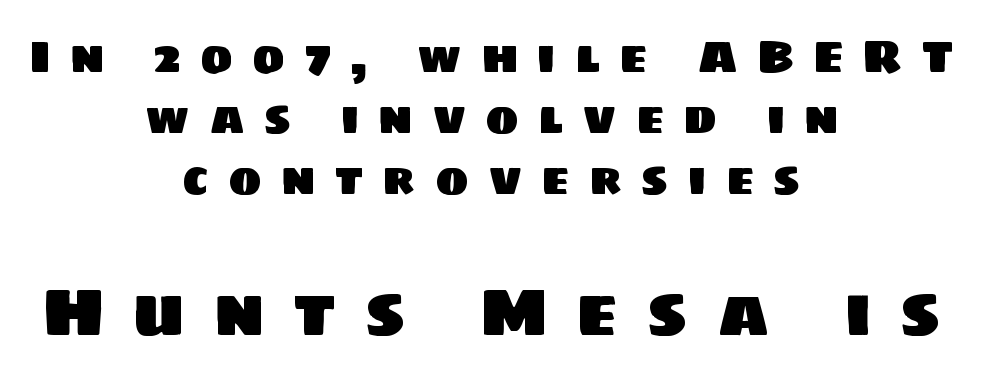
The image shows 67 px sans-serif type; set centered, normal line spacing (1.36x), unusually wide letter spacing (+0.42 em), not underlined; the second (bottom) block is 1.49x larger; low stroke contrast and a large x-height.
